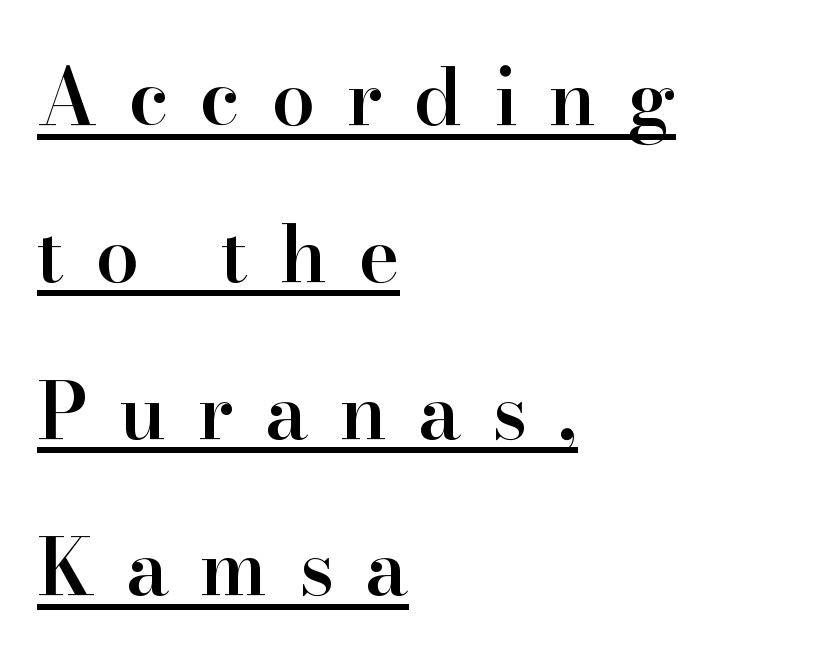
The image shows 78 px semibold serif type, upright; set left-aligned, loose line spacing (2.01x), unusually wide letter spacing (+0.4 em), underlined; high stroke contrast and a small x-height.
